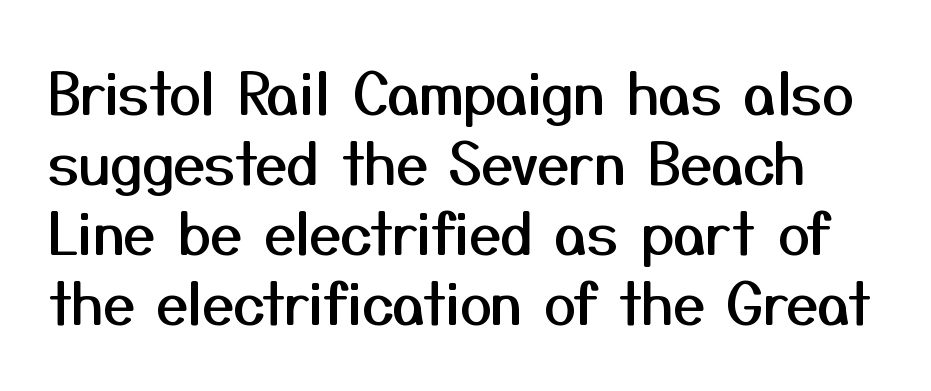
Note the varied advance widths — an 'i' is clearly narrower than an 'm'. A roman cut, with each character standing at attention. How are the letters spaced? Ordinarily, with no added tracking. Letters rest on an invisible, unmarked baseline. Serifs: no, the terminals of the letterforms are clean.
